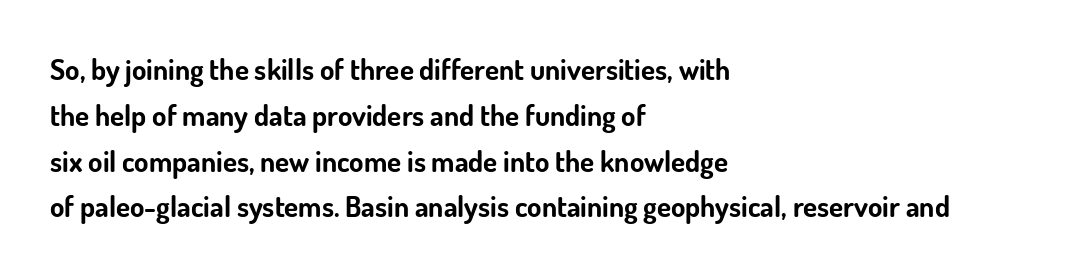
The image shows 29 px bold sans-serif type, upright; set left-aligned, normal line spacing (1.58x), normal letter spacing, not underlined; low stroke contrast and a small x-height.
